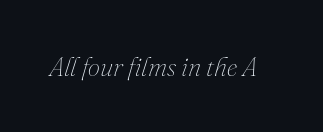
Q: Is the text bold? A: No.
Q: Is the text italic (slanted)? A: Yes, it leans right by about 16 degrees.
Q: Is the text underlined? A: No.
Q: Is the spacing between letters normal or unusually wide? A: Normal.
